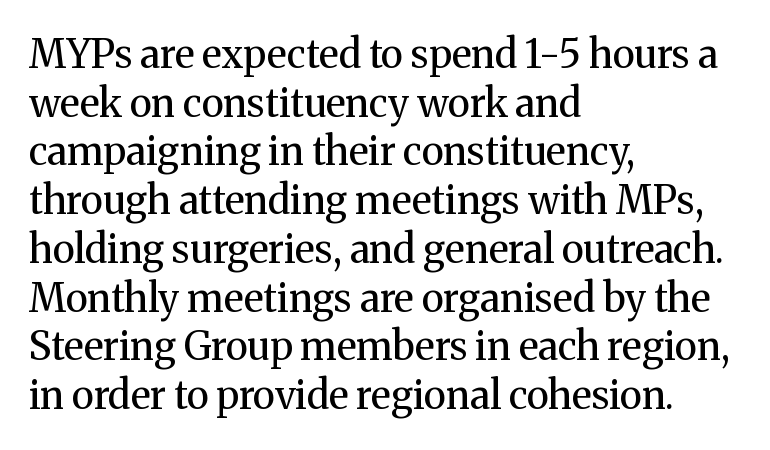
The image shows 39 px regular-weight serif type, upright; set left-aligned, normal line spacing (1.25x), normal letter spacing, not underlined; medium stroke contrast and a medium x-height.
